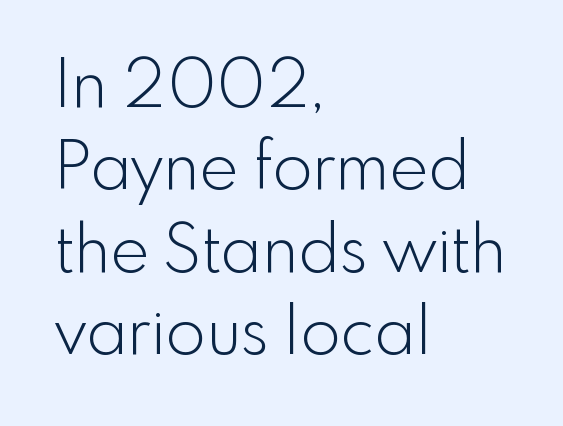
Q: Is the text bold? A: No.
Q: Is the text italic (slanted)? A: No, it is upright.
Q: Is the typeface a serif or a sans-serif typeface? A: Sans-serif.
Q: Is the text underlined? A: No.
Q: How is the paragraph aligned? A: Left-aligned.
Q: Is the spacing between letters normal or unusually wide? A: Normal.
Q: Is the spacing between lines tight, normal or loose? A: Normal.
Q: Width (condensed, normal, or wide)? A: Normal.
Q: x-height? A: Small.
Q: Monospaced? A: No.
